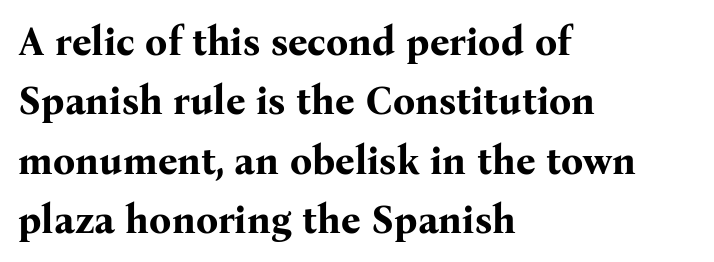
{"serif": "yes", "italic": "no", "bold": "yes", "weight": "bold", "width": "normal", "stroke_contrast": "medium", "x_height": "medium", "monospaced": "no", "underline": "no", "align": "left", "line_spacing": "normal", "line_spacing_ratio": 1.52, "letter_spacing": "normal", "letter_spacing_em": 0.0, "glyph_px": 39}
